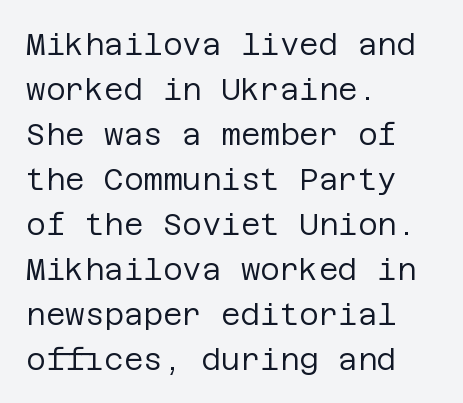
No feet cap the strokes, marking this as sans-serif type. Posture: straight, roman, zero tilt. Inter-character spacing is left at the font's built-in metrics. Normally led — the rows are evenly, conventionally spaced. The compositor pushed each line to the left boundary.
